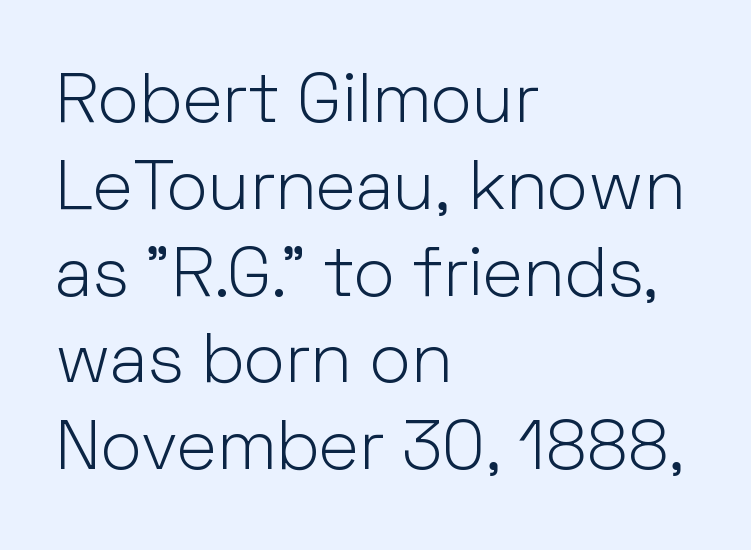
Is this a sans? Yes — the strokes have no serifs. Note the varied advance widths — an 'i' is clearly narrower than an 'm'. Type without underlining. Ascenders rise straight up at ninety degrees.
